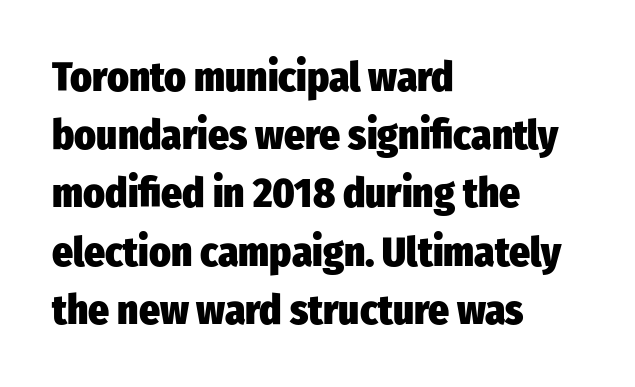
The image shows 41 px heavy, condensed sans-serif type, upright; set left-aligned, normal line spacing (1.42x), normal letter spacing, not underlined; low stroke contrast and a medium x-height.
